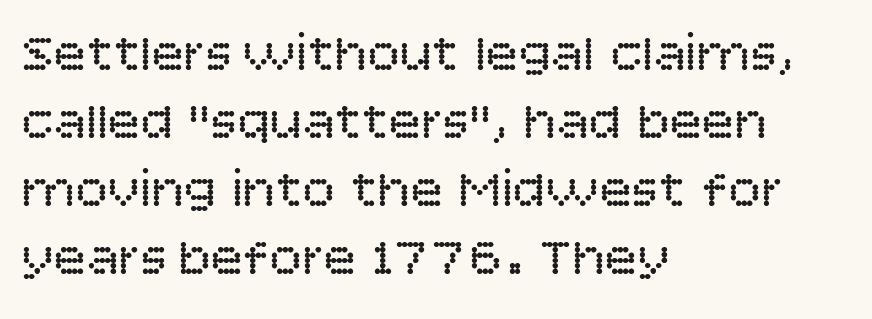
The glyphs in this specimen are sans serif. Is this a heavy cut? Hardly; it is regular or lighter. Horizontally, the lines are justified to the leading edge only. The rendering uses natural spacing where letterforms have individual widths. Honestly, the row spacing looks completely unremarkable. The face used here is rendered with its standard letterfit.
